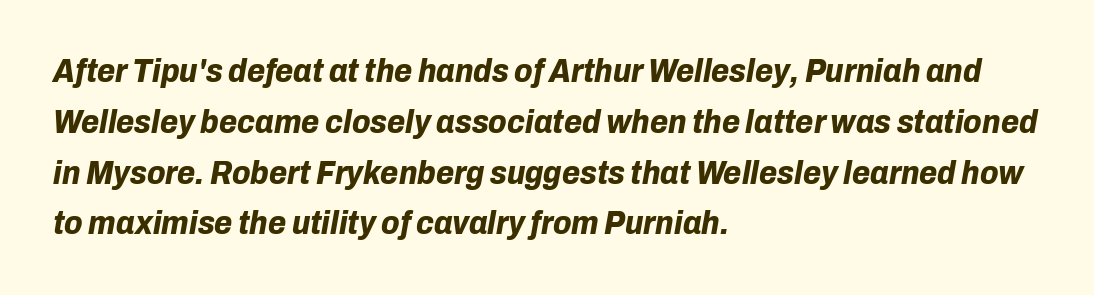
The image shows 33 px bold type, italic (leaning right); set left-aligned, normal line spacing (1.54x), normal letter spacing, not underlined; low stroke contrast and a medium x-height.
